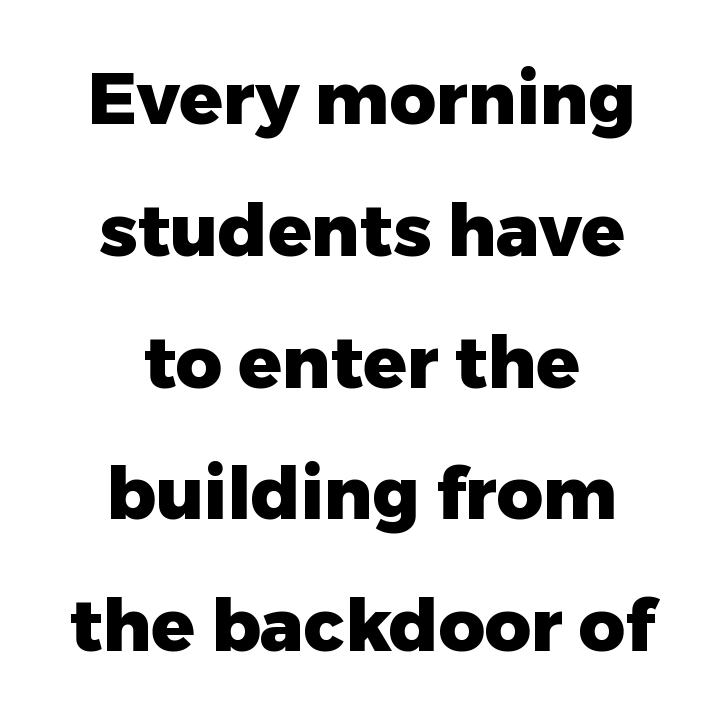
Q: Is the text bold? A: Yes.
Q: Is the text italic (slanted)? A: No, it is upright.
Q: Is the typeface a serif or a sans-serif typeface? A: Sans-serif.
Q: Is the text underlined? A: No.
Q: How is the paragraph aligned? A: Centered.
Q: Is the spacing between letters normal or unusually wide? A: Normal.
Q: Width (condensed, normal, or wide)? A: Normal.
Q: Stroke contrast? A: Low.
Q: x-height? A: Medium.
Q: Monospaced? A: No.
